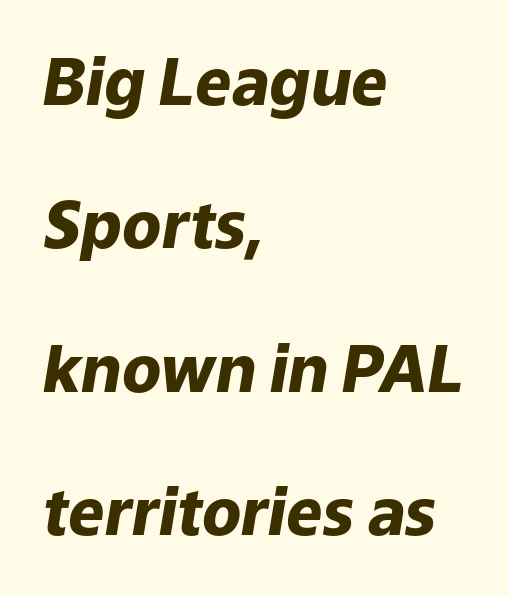
Stroke thickness is high; the sample reads as a true bold. An italicized treatment has been applied to the whole sample. Tracking here is standard; glyphs follow each other at the usual distance. A clean baseline with only descenders dipping below it.
